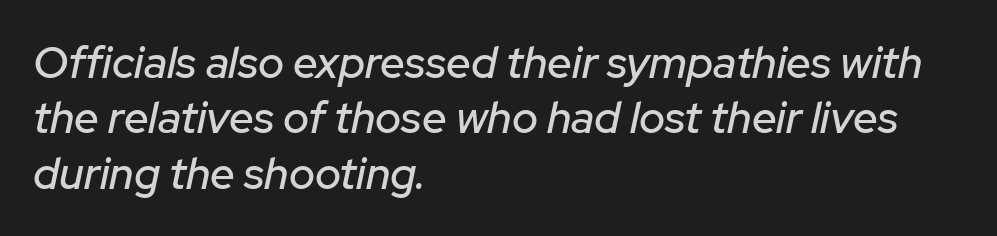
The image shows 44 px text type, italic (leaning right); set left-aligned, normal line spacing (1.26x), normal letter spacing, not underlined; low stroke contrast and a medium x-height.
